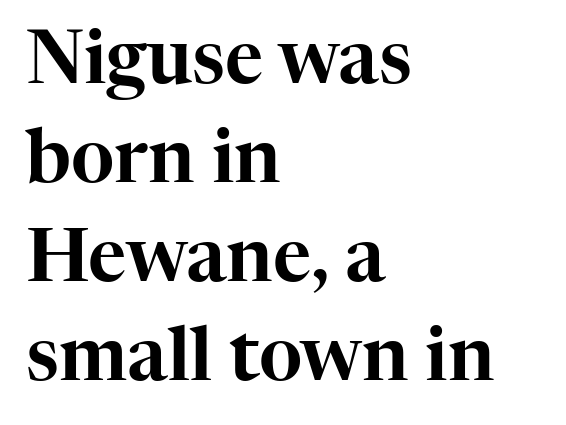
Q: Is the text italic (slanted)? A: No, it is upright.
Q: Is the typeface a serif or a sans-serif typeface? A: Serif.
Q: Is the text underlined? A: No.
Q: How is the paragraph aligned? A: Left-aligned.
Q: Is the spacing between letters normal or unusually wide? A: Normal.
Q: Is the spacing between lines tight, normal or loose? A: Normal.
Q: Width (condensed, normal, or wide)? A: Normal.
Q: Stroke contrast? A: High.
Q: x-height? A: Medium.
Q: Monospaced? A: No.
